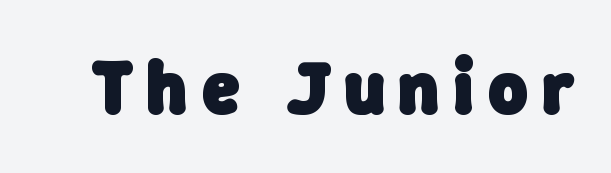
The image shows 75 px heavy sans-serif type; set not underlined; low stroke contrast and a medium x-height.
